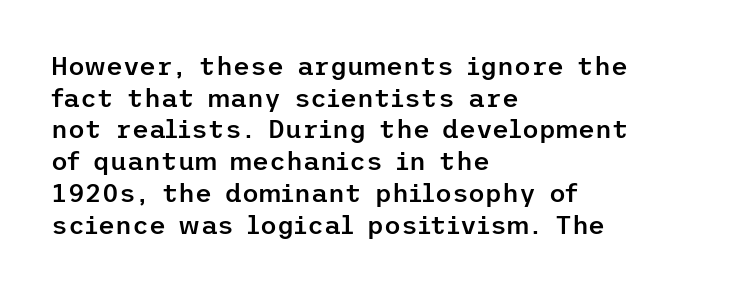
Each row of text sits above clean, open space. Typesetter's note: demi weight, one step under bold. Is the block centered? No — it sits flush against the left margin. Posture: straight, roman, zero tilt. The letterforms sit shoulder to shoulder at normal distance.
